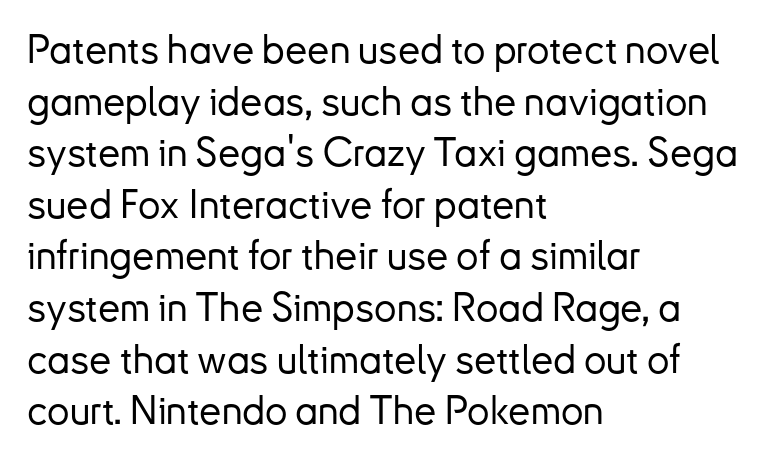
{"serif": "no", "italic": "no", "width": "normal", "stroke_contrast": "low", "x_height": "small", "monospaced": "no", "underline": "no", "align": "left", "line_spacing": "normal", "line_spacing_ratio": 1.29, "letter_spacing": "normal", "letter_spacing_em": 0.0, "glyph_px": 40}
